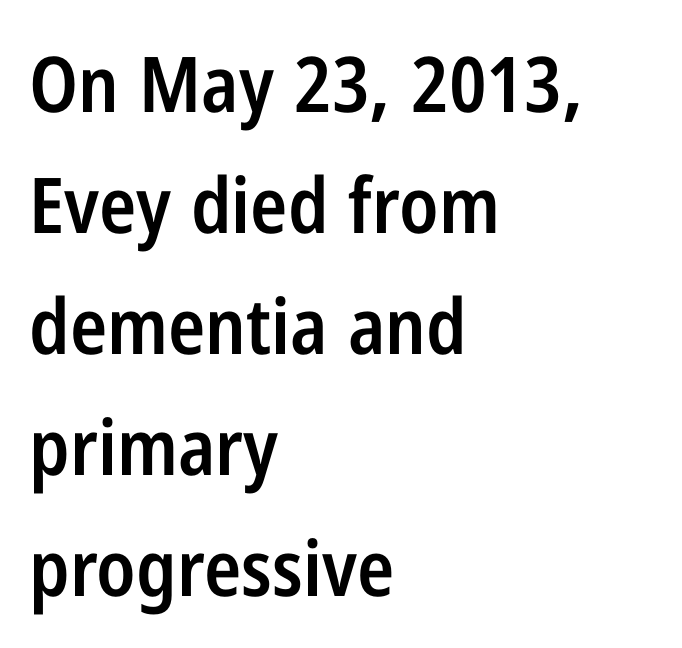
Q: Is the text bold? A: Semi-bold.
Q: Is the text italic (slanted)? A: No, it is upright.
Q: Is the typeface a serif or a sans-serif typeface? A: Sans-serif.
Q: Is the text underlined? A: No.
Q: How is the paragraph aligned? A: Left-aligned.
Q: Is the spacing between letters normal or unusually wide? A: Normal.
Q: Is the spacing between lines tight, normal or loose? A: Normal.
Q: Width (condensed, normal, or wide)? A: Condensed.
Q: Stroke contrast? A: Low.
Q: x-height? A: Medium.
Q: Monospaced? A: No.
